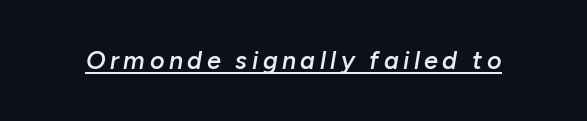
{"italic": "yes", "lean": "right", "slant_degrees": 10, "bold": "semi", "underline": "yes", "glyph_px": 25}
